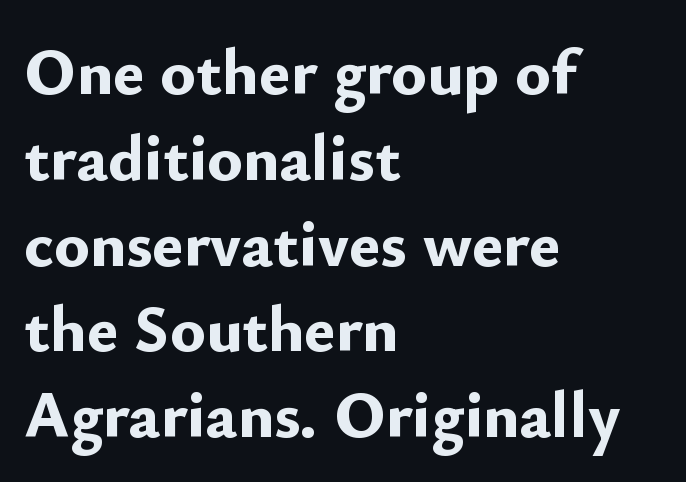
{"serif": "no", "italic": "no", "bold": "yes", "weight": "bold", "width": "normal", "stroke_contrast": "low", "x_height": "small", "monospaced": "no", "underline": "no", "align": "left", "line_spacing": "normal", "line_spacing_ratio": 1.3, "letter_spacing": "normal", "letter_spacing_em": 0.0, "glyph_px": 66}
